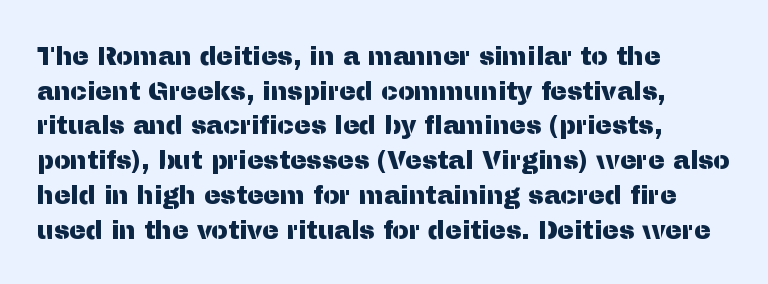
The image shows 25 px text type, upright; set left-aligned, normal line spacing (1.39x), normal letter spacing, not underlined.
